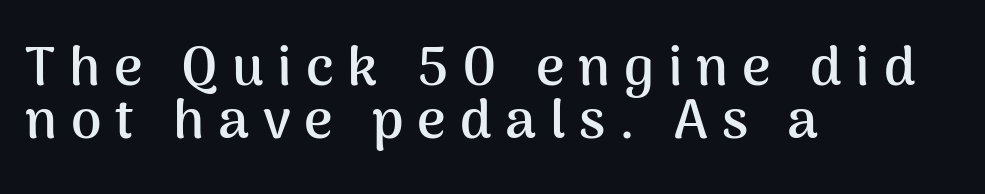
The image shows 55 px semibold sans-serif type, upright; set left-aligned, tight line spacing (0.96x), unusually wide letter spacing (+0.25 em), not underlined; medium stroke contrast and a medium x-height.
